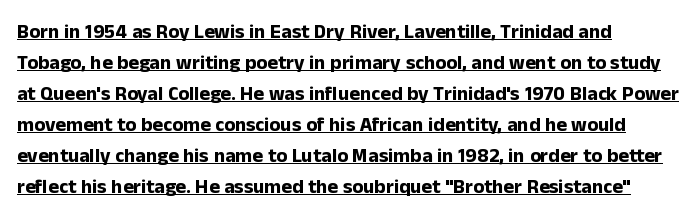
The image shows 20 px bold type, upright; set left-aligned, normal line spacing (1.55x), normal letter spacing, underlined.
